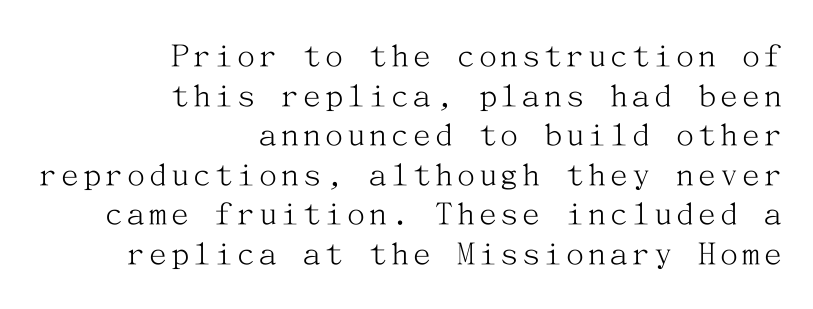
The image shows 36 px light serif type, upright; set right-aligned, tight line spacing (1.1x), not underlined; medium stroke contrast and a medium x-height.
